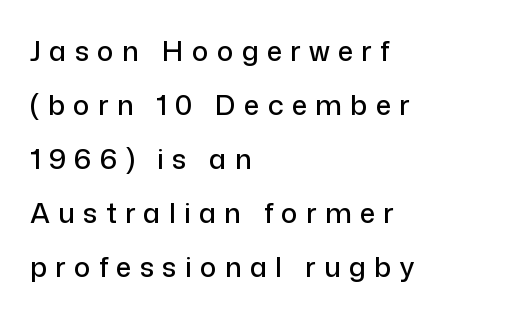
Q: Is the text italic (slanted)? A: No, it is upright.
Q: Is the typeface a serif or a sans-serif typeface? A: Sans-serif.
Q: Is the text underlined? A: No.
Q: How is the paragraph aligned? A: Left-aligned.
Q: Is the spacing between letters normal or unusually wide? A: Unusually wide.
Q: Is the spacing between lines tight, normal or loose? A: Loose.
Q: Width (condensed, normal, or wide)? A: Normal.
Q: Stroke contrast? A: Low.
Q: x-height? A: Medium.
Q: Monospaced? A: No.
